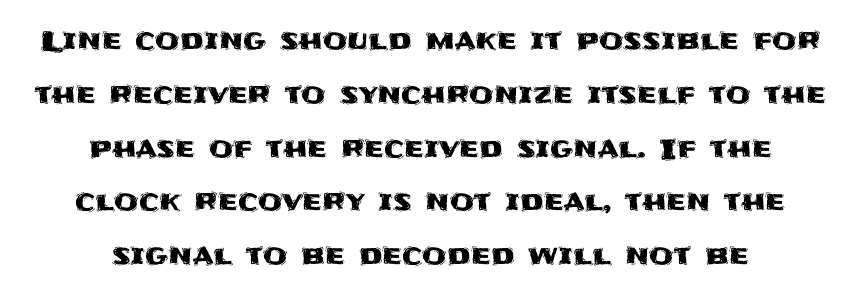
The image shows 28 px sans-serif type, upright; set centered, loose line spacing (1.92x), normal letter spacing, not underlined; medium stroke contrast and a large x-height.
